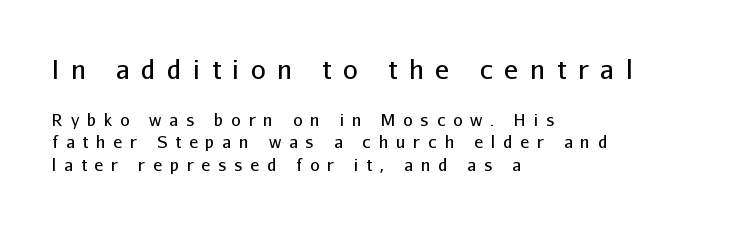
Q: Is the text bold? A: No.
Q: Is the text italic (slanted)? A: No, it is upright.
Q: Is the text underlined? A: No.
Q: How is the paragraph aligned? A: Left-aligned.
Q: Is the spacing between letters normal or unusually wide? A: Unusually wide.
Q: Is the spacing between lines tight, normal or loose? A: Normal.
Q: Which block of text is set in a larger size, the first (top) or the second (bottom)? A: The first (top) one.
